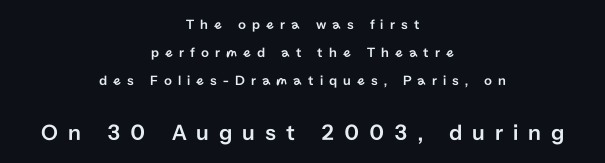
Reading top to bottom, the characters get bigger at the block break. Is there much room between lines? Yes — plenty of vertical air separates them. The tracking jumps out immediately: characters are airy and widely separated. Horizontally, the lines are justified to the midpoint only.
